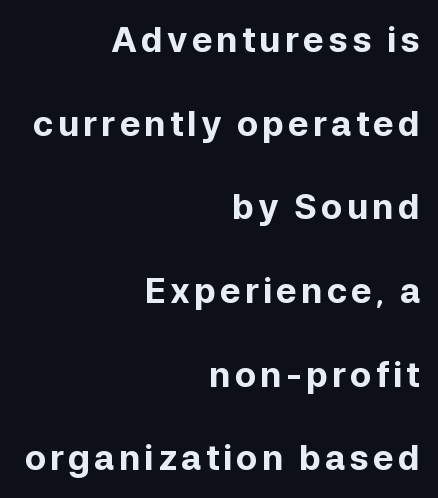
The image shows 35 px bold sans-serif type, upright; set right-aligned, loose line spacing (2.39x), not underlined; low stroke contrast and a medium x-height.
